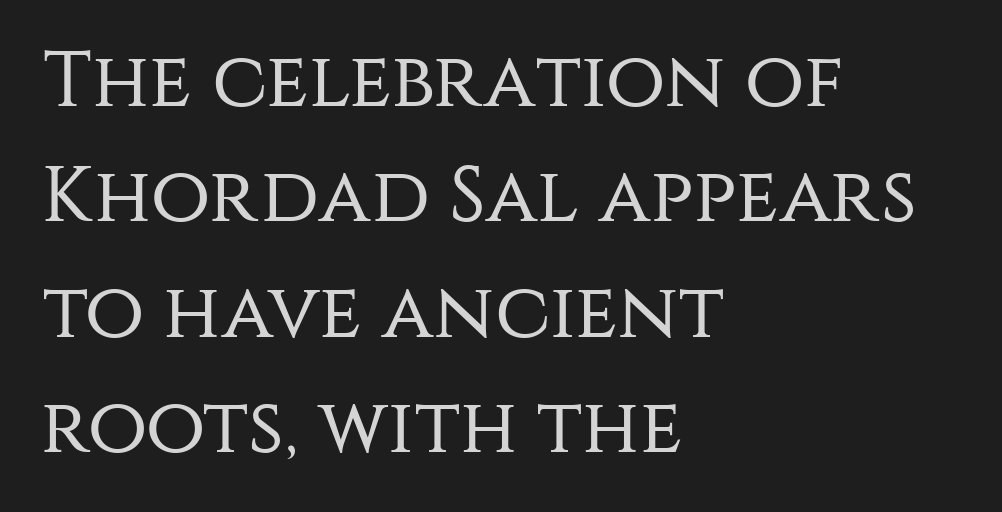
{"serif": "no", "italic": "no", "bold": "no", "weight": "regular", "width": "normal", "stroke_contrast": "medium", "x_height": "large", "monospaced": "no", "underline": "no", "align": "left", "line_spacing": "normal", "line_spacing_ratio": 1.48, "letter_spacing": "normal", "letter_spacing_em": 0.0, "glyph_px": 78}
